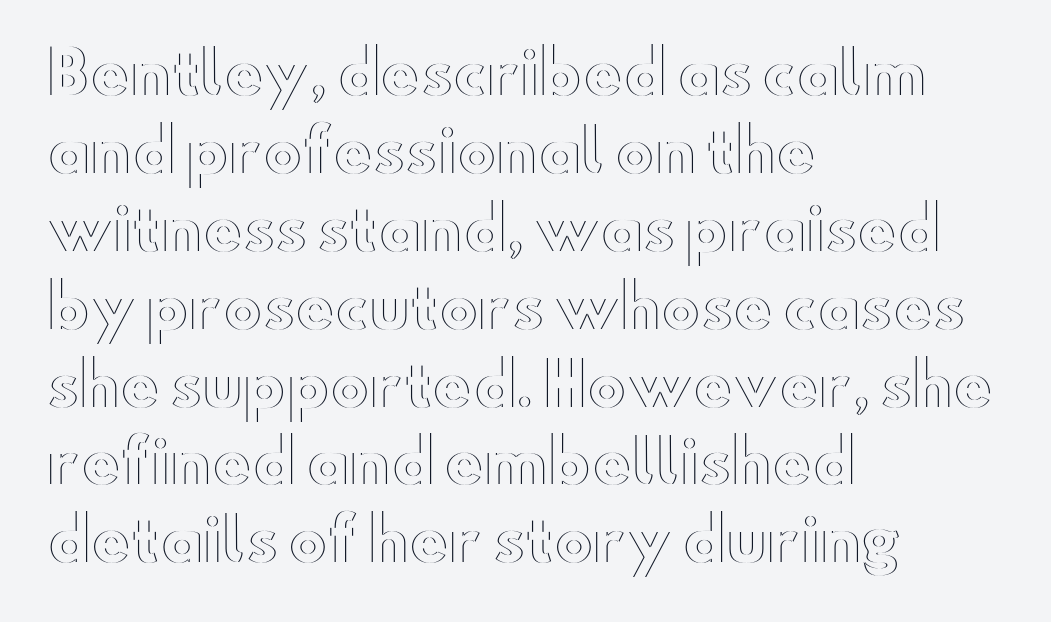
Q: Is the text italic (slanted)? A: No, it is upright.
Q: Is the text underlined? A: No.
Q: How is the paragraph aligned? A: Left-aligned.
Q: Is the spacing between letters normal or unusually wide? A: Normal.
Q: Is the spacing between lines tight, normal or loose? A: Normal.
Q: Width (condensed, normal, or wide)? A: Wide.
Q: x-height? A: Small.
Q: Monospaced? A: No.
